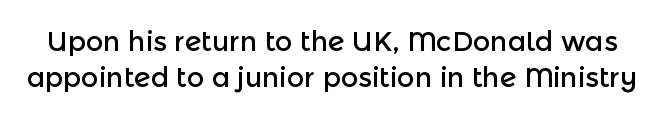
Quick note: underline off. Rows of type keep a routine distance in the vertical direction. Quick note: not italic, upright. Tracking value appears to be zero — textbook default spacing.
